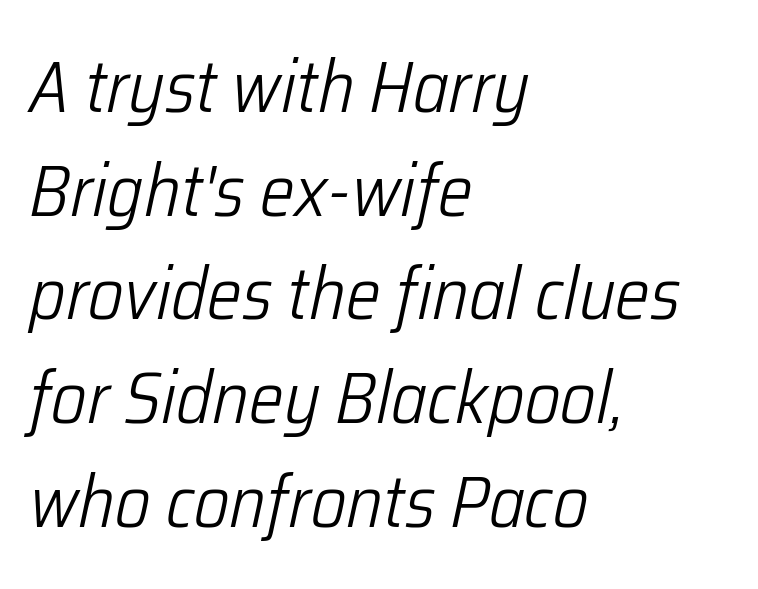
Q: Is the text bold? A: No.
Q: Is the text italic (slanted)? A: Yes, it leans right by about 12 degrees.
Q: Is the text underlined? A: No.
Q: How is the paragraph aligned? A: Left-aligned.
Q: Is the spacing between letters normal or unusually wide? A: Normal.
Q: Is the spacing between lines tight, normal or loose? A: Normal.
Q: Width (condensed, normal, or wide)? A: Condensed.
Q: Stroke contrast? A: Low.
Q: x-height? A: Medium.
Q: Monospaced? A: No.
